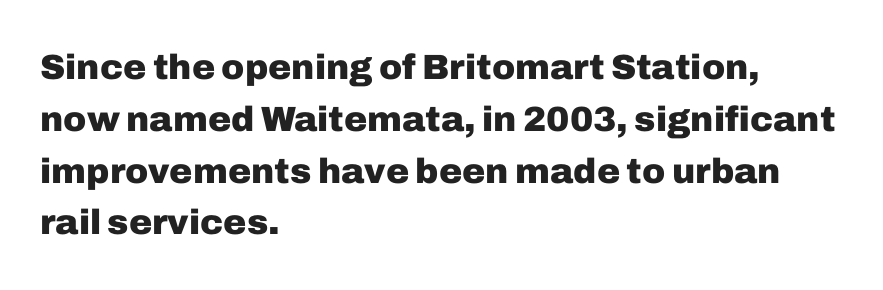
The image shows 35 px heavy sans-serif type, upright; set left-aligned, normal line spacing (1.48x), normal letter spacing, not underlined; low stroke contrast and a medium x-height.
